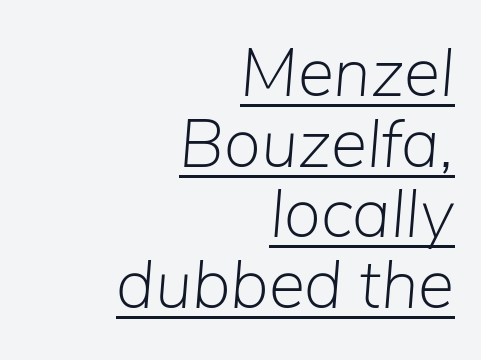
The image shows 68 px light type, italic (leaning right); set right-aligned, tight line spacing (1.04x), normal letter spacing, underlined; low stroke contrast and a medium x-height.
